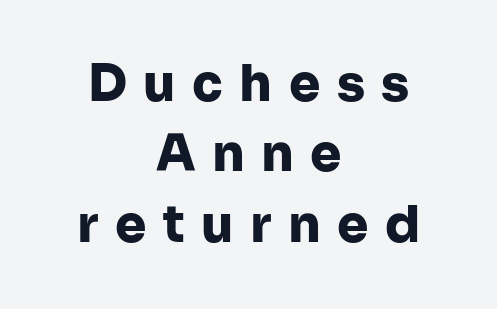
The image shows 50 px heavy sans-serif type, upright; set centered, normal line spacing (1.41x), unusually wide letter spacing (+0.33 em), not underlined; low stroke contrast and a medium x-height.
